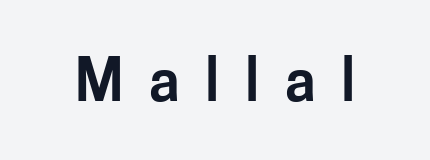
{"serif": "no", "italic": "no", "width": "normal", "stroke_contrast": "low", "x_height": "medium", "monospaced": "no", "underline": "no", "letter_spacing": "wide", "letter_spacing_em": 0.45, "glyph_px": 57}
